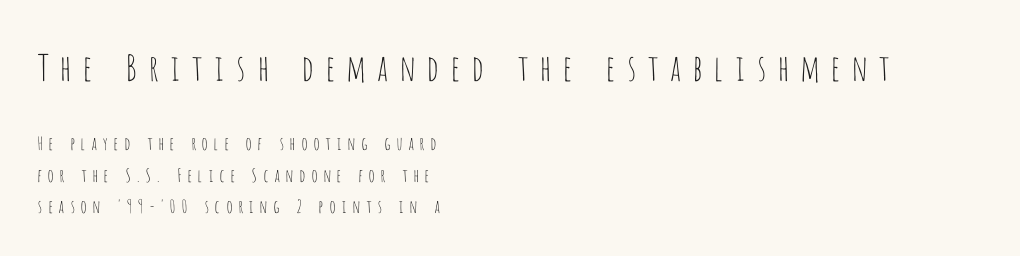
{"serif": "no", "italic": "no", "bold": "no", "weight": "thin", "width": "condensed", "stroke_contrast": "low", "x_height": "large", "monospaced": "no", "underline": "no", "align": "left", "line_spacing_ratio": 1.74, "letter_spacing": "wide", "letter_spacing_em": 0.27, "larger_block": "first", "size_ratio": 2.0, "glyph_px": 36}
